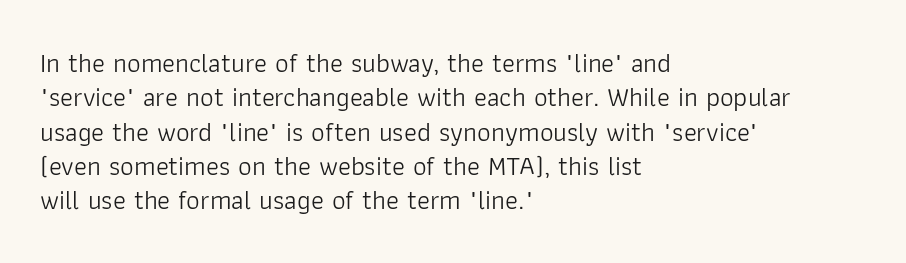
The letterforms sit at book weight or below. Honestly, the letter spacing is just normal — you wouldn't notice it. The type sits square on the baseline with zero lean. Unmarked baselines from the first word to the last. The text block is weighted toward the left margin, trailing off unevenly rightward. The designer left line spacing at the default.
